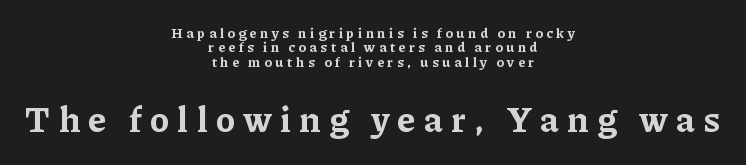
Q: Is the text bold? A: Yes.
Q: Is the text italic (slanted)? A: No, it is upright.
Q: Is the typeface a serif or a sans-serif typeface? A: Serif.
Q: Is the text underlined? A: No.
Q: How is the paragraph aligned? A: Centered.
Q: Is the spacing between letters normal or unusually wide? A: Unusually wide.
Q: Is the spacing between lines tight, normal or loose? A: Tight.
Q: Which block of text is set in a larger size, the first (top) or the second (bottom)? A: The second (bottom) one.
Q: Width (condensed, normal, or wide)? A: Normal.
Q: Stroke contrast? A: Low.
Q: x-height? A: Medium.
Q: Monospaced? A: No.
